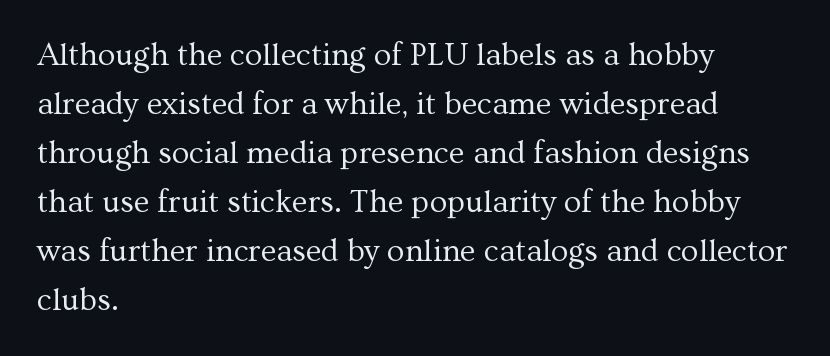
The lines are quadded left. Compared with typical paragraphs, the rows here are spaced about the same. A roman cut, with each character standing at attention. The letterforms sit shoulder to shoulder at normal distance.
